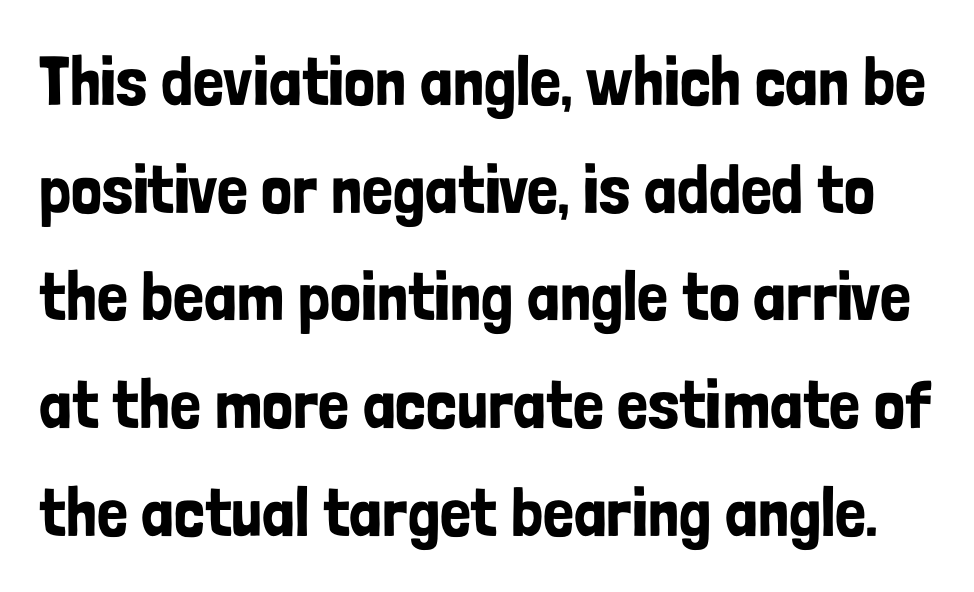
Q: Is the text italic (slanted)? A: No, it is upright.
Q: Is the typeface a serif or a sans-serif typeface? A: Sans-serif.
Q: Is the text underlined? A: No.
Q: Is the spacing between letters normal or unusually wide? A: Normal.
Q: Is the spacing between lines tight, normal or loose? A: Normal.
Q: Width (condensed, normal, or wide)? A: Condensed.
Q: Stroke contrast? A: Low.
Q: x-height? A: Medium.
Q: Monospaced? A: No.
